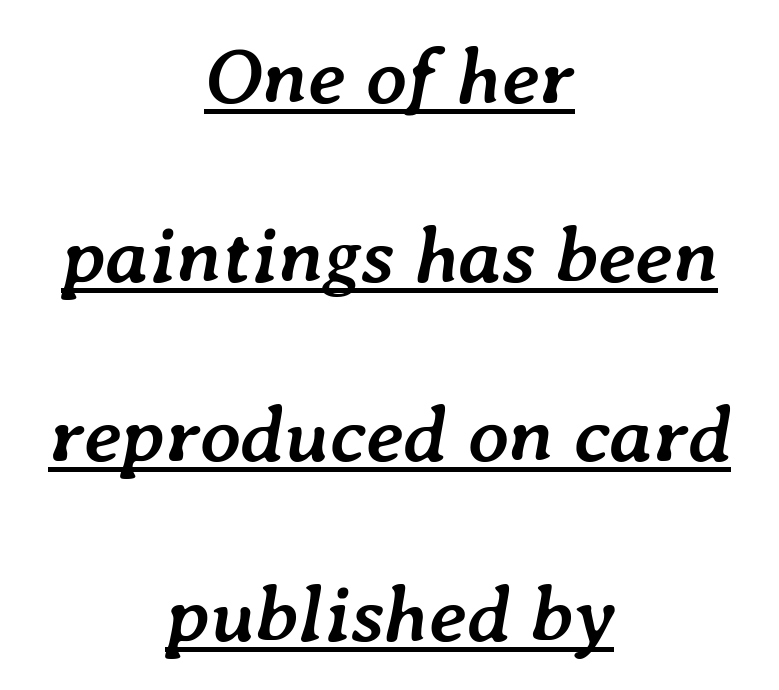
Q: Is the text bold? A: Yes.
Q: Is the text italic (slanted)? A: Yes, it leans right by about 7 degrees.
Q: Is the text underlined? A: Yes.
Q: How is the paragraph aligned? A: Centered.
Q: Is the spacing between letters normal or unusually wide? A: Normal.
Q: Is the spacing between lines tight, normal or loose? A: Loose.
Q: Width (condensed, normal, or wide)? A: Normal.
Q: Stroke contrast? A: Low.
Q: x-height? A: Medium.
Q: Monospaced? A: No.
